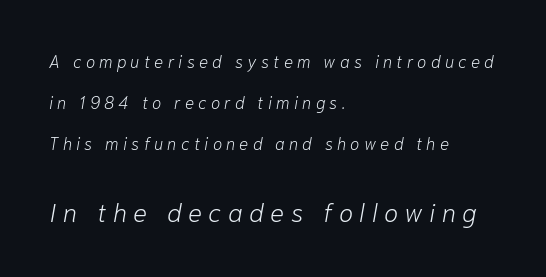
The image shows 26 px text type, italic (leaning right); set left-aligned, loose line spacing (2.41x), unusually wide letter spacing (+0.25 em), not underlined; the second (bottom) block is 1.53x larger.
